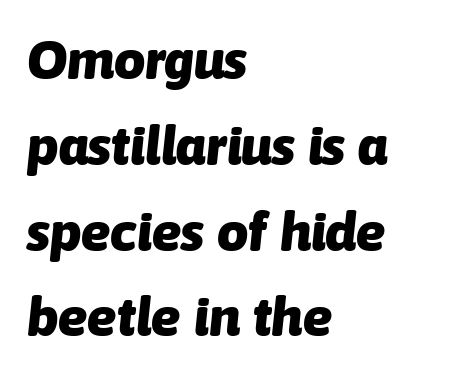
The image shows 55 px heavy type, italic (leaning right); set left-aligned, normal line spacing (1.56x), normal letter spacing, not underlined; low stroke contrast and a medium x-height.
